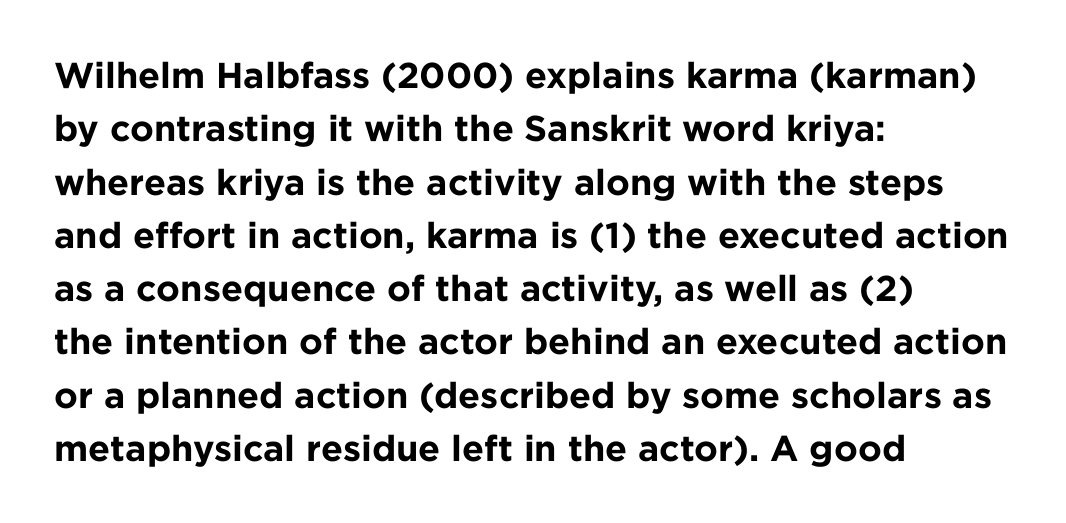
The image shows 36 px bold sans-serif type, upright; set left-aligned, normal line spacing (1.48x), normal letter spacing, not underlined; low stroke contrast and a medium x-height.
